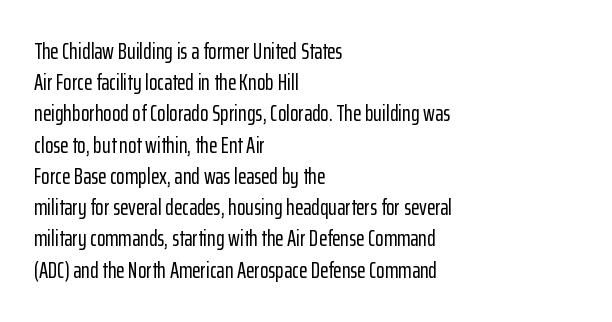
Nope, not italic — everything's standing straight. You could call the tracking neutral — neither tight nor loose. Descenders hang freely into open space. Vertical spacing — default. The compositor pushed each line to the left boundary.
